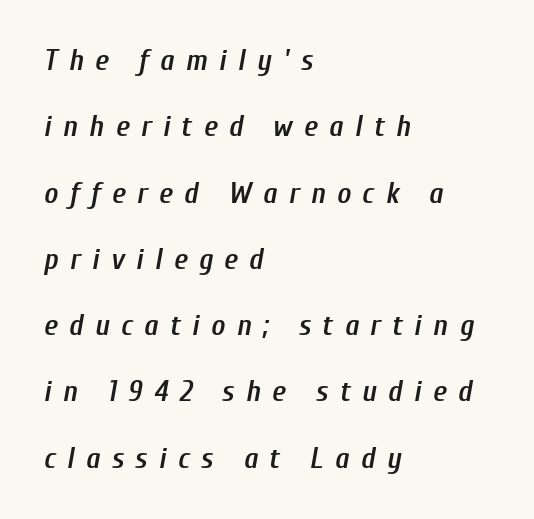
These lines stand farther apart than default settings would place them. Descenders hang freely into open space. If you drew a ruler down the left edge, every line would touch it. As a designer I'd log this as weight 600, semibold. What stands out about the letter spacing? Its width — letters are far apart. There's an unmistakable incline to the writing here.
